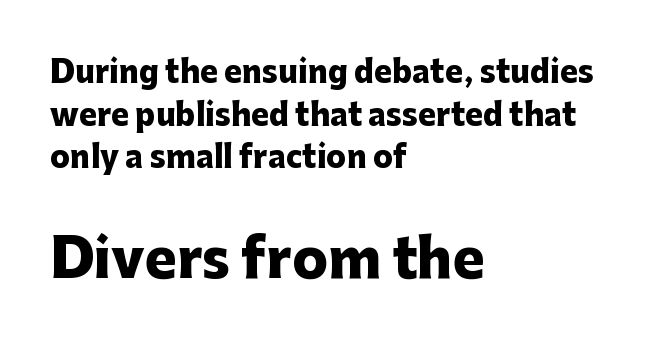
Note: smaller setting up top, larger setting below. Every character sits straight up, as roman type does. The rendering keeps characters at their native spacing. These words are printed bold, with thick strokes throughout. The passage is arranged the way most books set body copy — flush left. In terms of leading, this rendering sits right in the middle.
